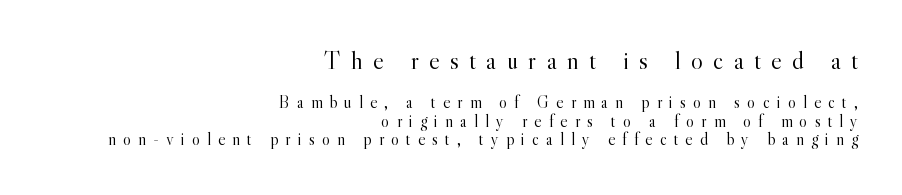
The emphasis by scale lands on block number one, above. The typesetting does not lean heavy: it is not bold. Nobody drew a line under any word here. You can tell it's not italic because the verticals are truly vertical.
